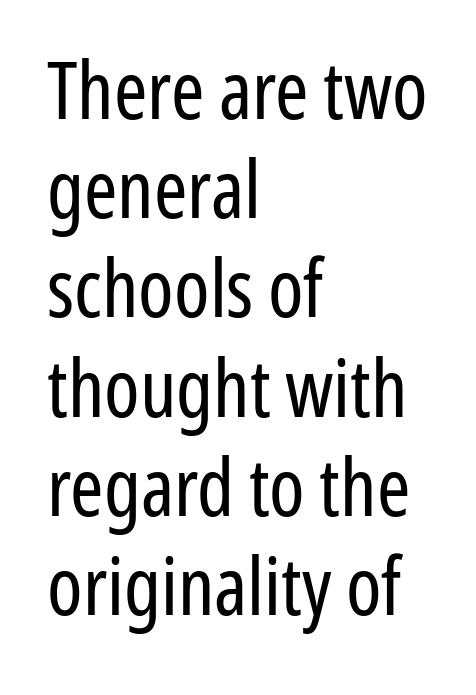
The image shows 80 px regular-weight, condensed sans-serif type, upright; set left-aligned, line spacing 1.24x, normal letter spacing, not underlined; low stroke contrast and a medium x-height.
